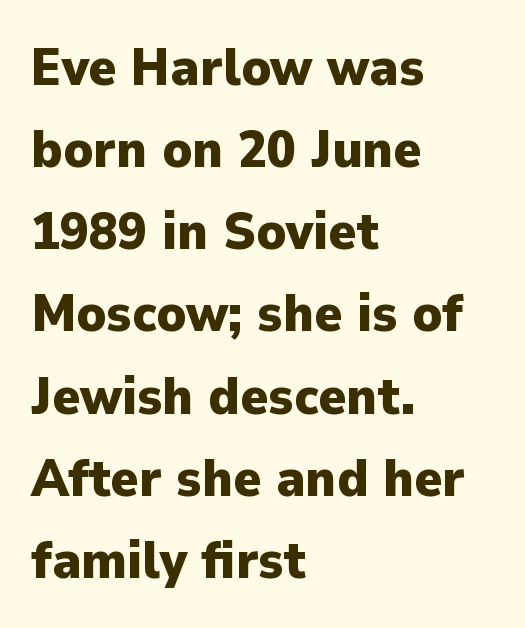
Looks like regular typesetting: each glyph gets only the width it needs. Upright lettering throughout. Nothing sits at the stroke ends, so this counts as sans-serif. Honestly, there is no underline to notice here at all. Observe the ordinary spacing: letters are neighbours, not strangers. The glyphs have the mass of a bold cut.
